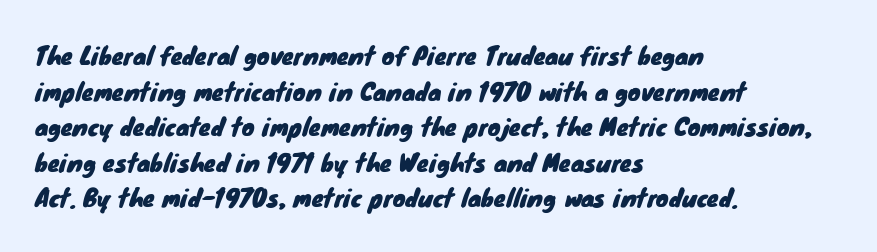
{"underline": "no", "align": "left", "line_spacing": "normal", "line_spacing_ratio": 1.48, "letter_spacing": "normal", "letter_spacing_em": 0.0, "glyph_px": 24}
